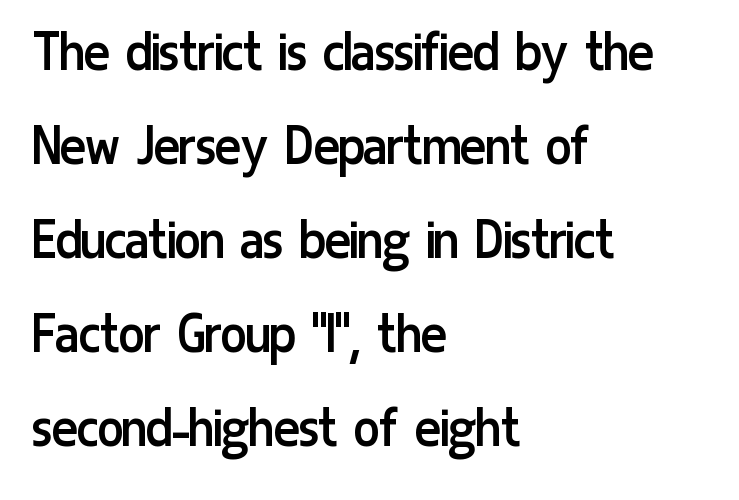
Vertically, the passage feels balanced, rows spaced as you'd expect. The rag falls on the right side of this text block. Weight: not bold — regular or lighter. The passage shown is typed in a proportional face where columns would drift.
